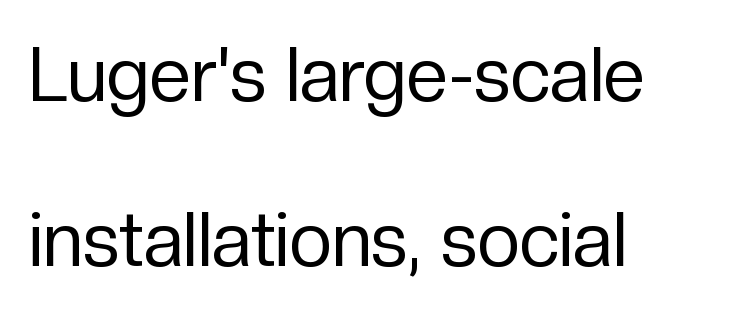
The image shows 75 px regular-weight sans-serif type, upright; set left-aligned, loose line spacing (2.2x), normal letter spacing, not underlined; low stroke contrast and a medium x-height.
